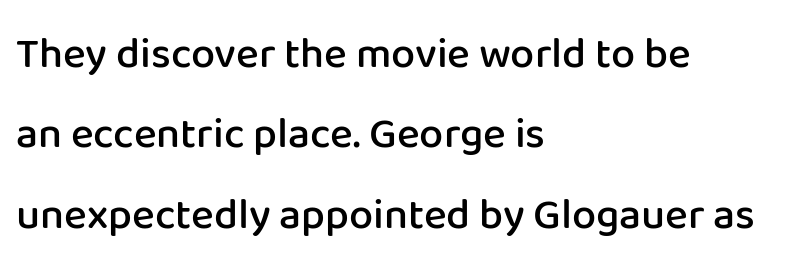
{"serif": "no", "italic": "no", "bold": "semi", "weight": "semibold", "width": "normal", "stroke_contrast": "low", "x_height": "medium", "monospaced": "no", "underline": "no", "align": "left", "line_spacing_ratio": 1.87, "letter_spacing": "normal", "letter_spacing_em": 0.0, "glyph_px": 43}
